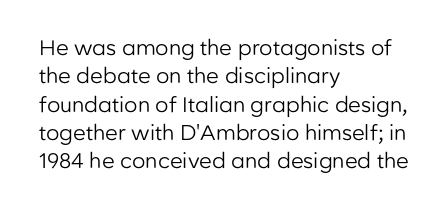
{"italic": "no", "bold": "no", "underline": "no", "align": "left", "line_spacing": "normal", "line_spacing_ratio": 1.35, "letter_spacing": "normal", "letter_spacing_em": 0.0, "glyph_px": 21}
